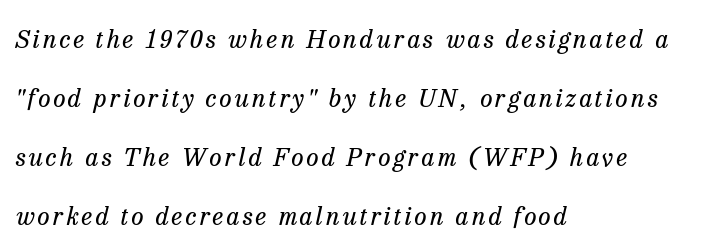
The strip under each line holds only bare page. The face looks like a standard text weight, possibly lighter. Tall strokes in this sample are angled rather than plumb. Casual observation: everything's shoved over to the left. Reading down the column, the eye jumps a long way to each next line.
